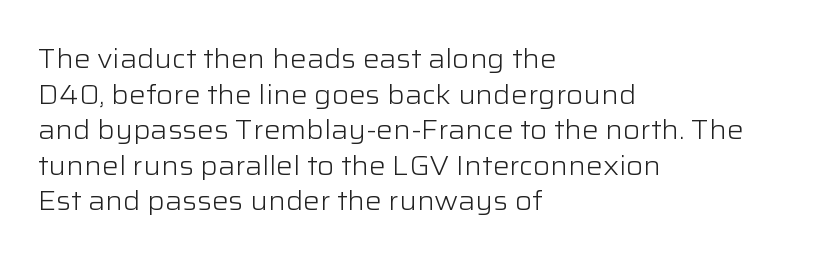
{"italic": "no", "bold": "no", "underline": "no", "align": "left", "line_spacing": "normal", "line_spacing_ratio": 1.37, "letter_spacing": "normal", "letter_spacing_em": 0.0, "glyph_px": 26}
